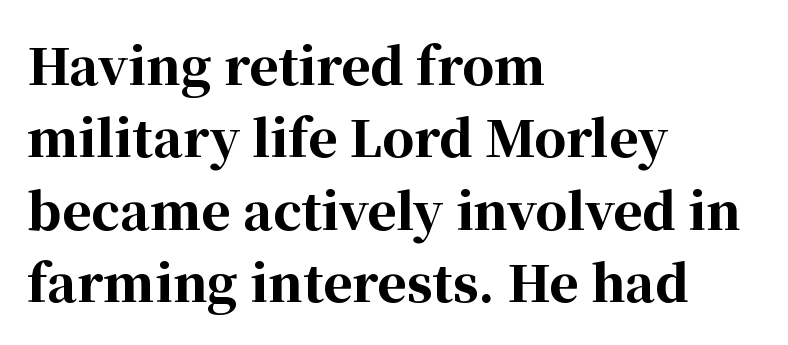
The image shows 50 px bold serif type, upright; set left-aligned, normal line spacing (1.45x), normal letter spacing, not underlined; high stroke contrast and a medium x-height.
